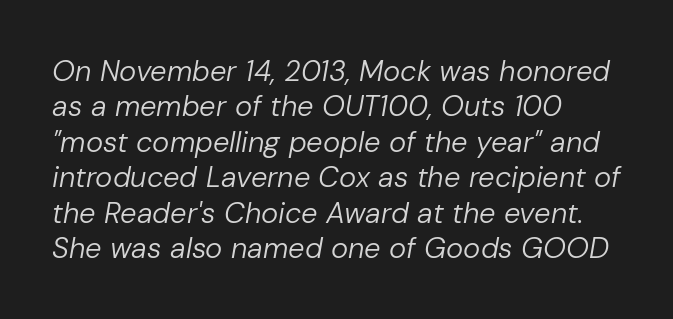
{"italic": "yes", "lean": "right", "slant_degrees": 10, "bold": "no", "weight": "regular", "width": "normal", "stroke_contrast": "low", "x_height": "medium", "monospaced": "no", "underline": "no", "align": "left", "line_spacing_ratio": 1.22, "letter_spacing": "normal", "letter_spacing_em": 0.0, "glyph_px": 29}
